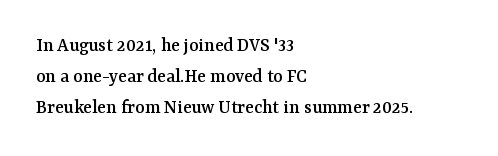
The image shows 20 px text type, upright; set left-aligned, normal line spacing (1.56x), normal letter spacing, not underlined.
